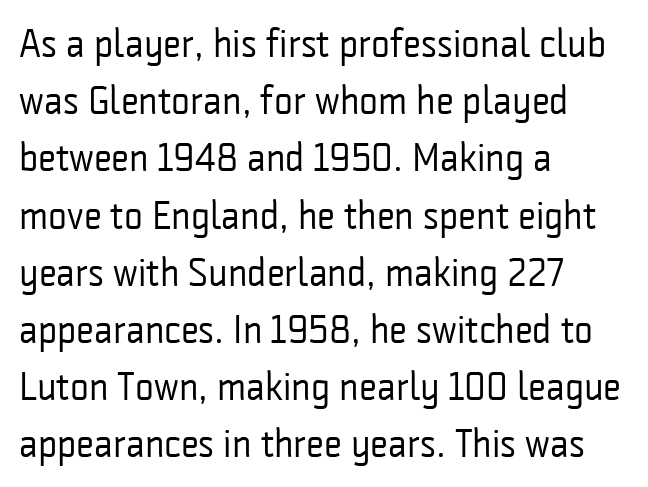
Weight: in the light-to-regular range. Vertically, the passage feels balanced, rows spaced as you'd expect. Character widths vary here, with narrow letters taking less room than wide ones. Unlike a traditional serif, this face leaves its strokes unadorned.
